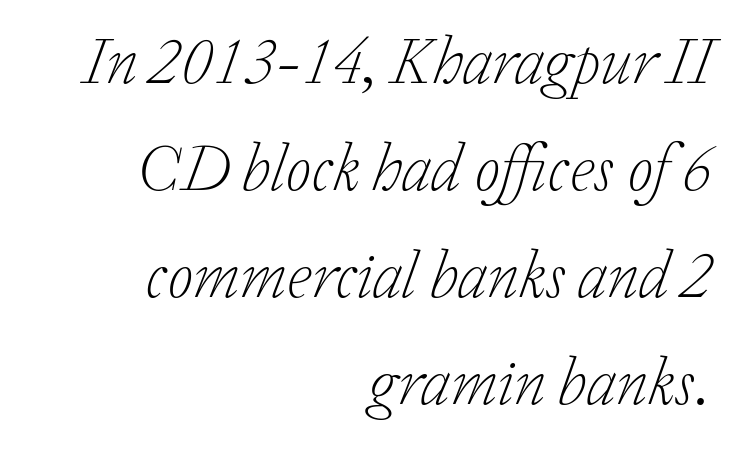
Visually the block forms a straight wall on the right and a jagged coastline on the left. The gaps between neighbouring characters are ordinary and unremarkable. A normal amount of white space separates one row of letters from the next. The text was rendered using a seriffed face with decorative stroke endings. Unmarked baselines from the first word to the last.
